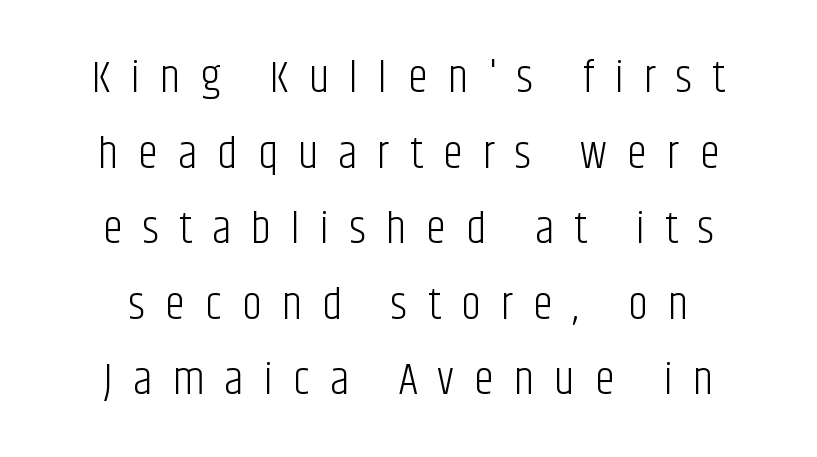
{"serif": "no", "italic": "no", "bold": "no", "weight": "light", "width": "condensed", "stroke_contrast": "low", "x_height": "large", "monospaced": "no", "underline": "no", "line_spacing": "normal", "line_spacing_ratio": 1.68, "letter_spacing": "wide", "letter_spacing_em": 0.45, "glyph_px": 45}
